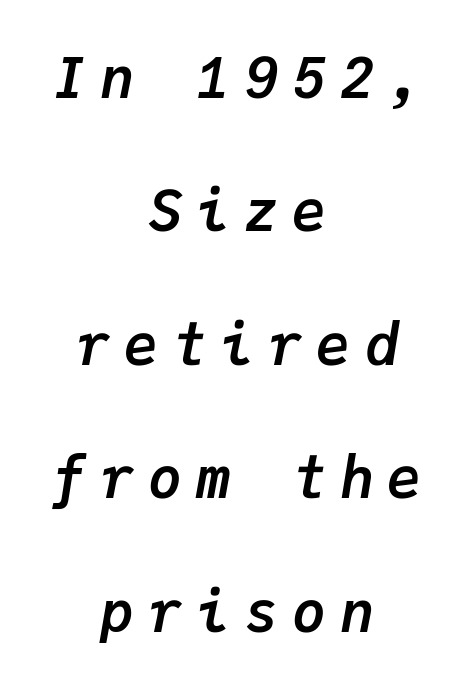
Q: Is the text bold? A: Yes.
Q: Is the text italic (slanted)? A: Yes, it leans right by about 9 degrees.
Q: Is the text underlined? A: No.
Q: How is the paragraph aligned? A: Centered.
Q: Is the spacing between letters normal or unusually wide? A: Unusually wide.
Q: Is the spacing between lines tight, normal or loose? A: Loose.
Q: Width (condensed, normal, or wide)? A: Normal.
Q: Stroke contrast? A: Low.
Q: x-height? A: Medium.
Q: Monospaced? A: Yes.
